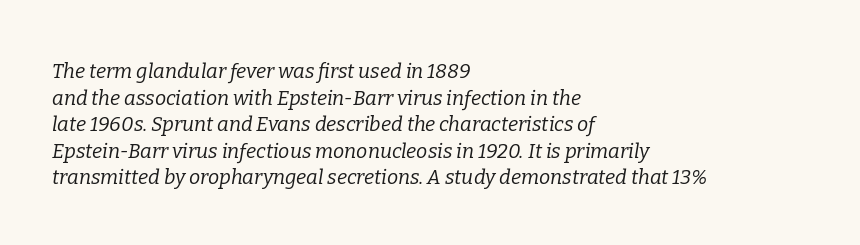
A typesetter would call this zero additional tracking. The rows are spaced the way most documents space them. The passage shown is not underscored anywhere. The font's italic variant was chosen for this text. The paragraph shown leans on its left margin.
